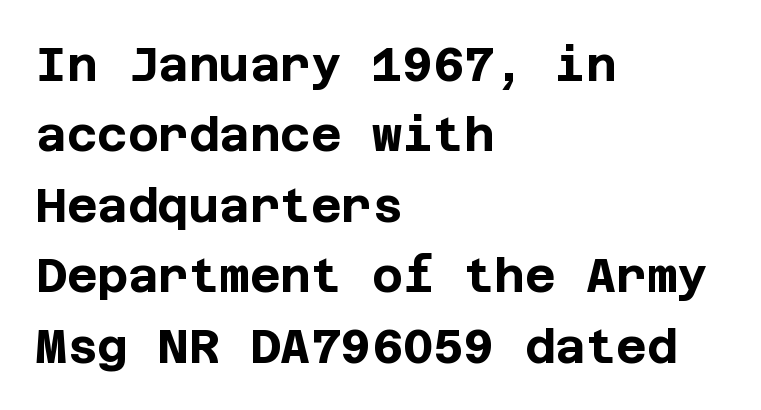
Line beginnings align vertically; line endings do not. Thick stems and heavy bowls — unmistakably bold. The lettering stays uniformly vertical, giving the passage a roman look. Underlining? Definitely not there.
